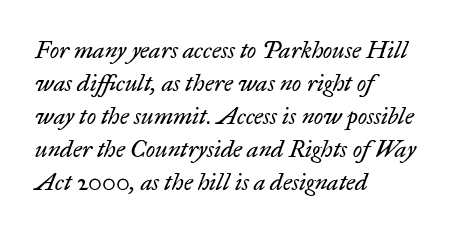
Q: Is the text bold? A: No.
Q: Is the text italic (slanted)? A: Yes, it leans right by about 17 degrees.
Q: Is the text underlined? A: No.
Q: How is the paragraph aligned? A: Left-aligned.
Q: Is the spacing between letters normal or unusually wide? A: Normal.
Q: Is the spacing between lines tight, normal or loose? A: Normal.
